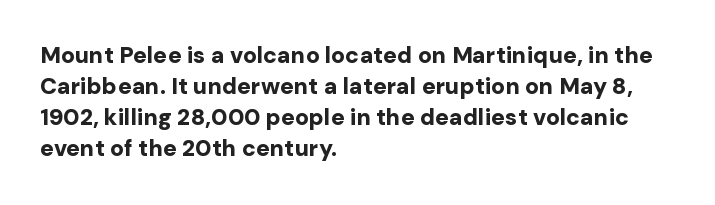
Caption: bold face, heavy strokes. Compared with typical body copy, the letter spacing here is the same. Line starts are locked; line ends wander. The axis of the letterforms is exactly vertical.
